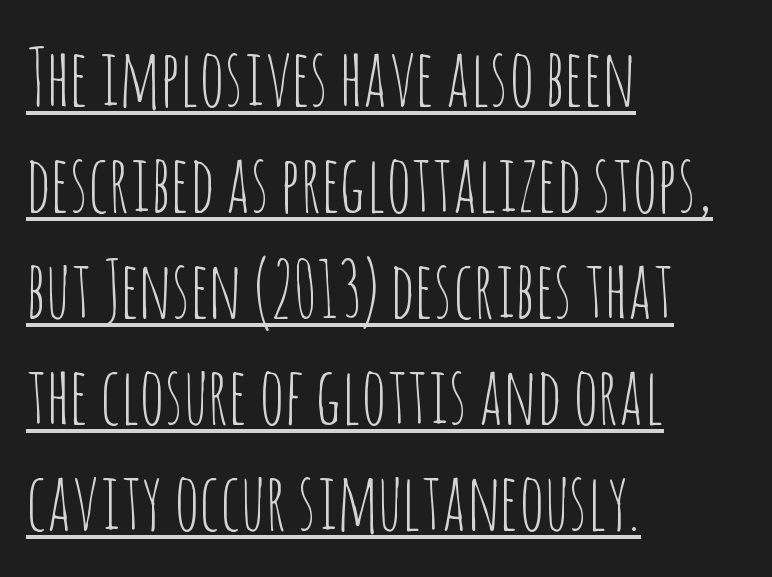
The image shows 78 px thin, condensed sans-serif type, upright; set left-aligned, normal line spacing (1.36x), normal letter spacing, underlined; low stroke contrast and a large x-height.
